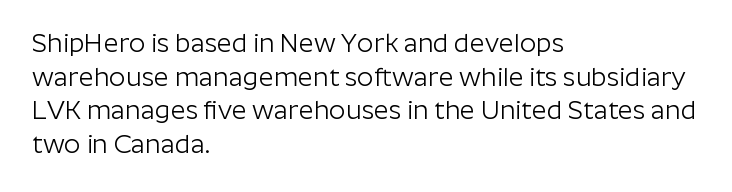
{"italic": "no", "bold": "no", "underline": "no", "align": "left", "line_spacing": "normal", "line_spacing_ratio": 1.29, "letter_spacing": "normal", "letter_spacing_em": 0.0, "glyph_px": 26}
